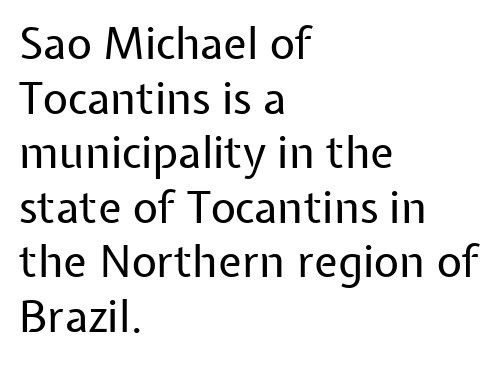
The letters stand upright; this is a roman face. Regarding serifs, this sample does without them. Descenders hang freely into open space. Leftover space on each line is placed entirely after the last word.
